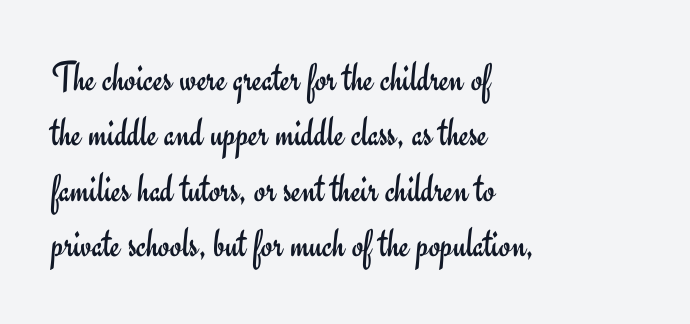
Descenders are the only things crossing below the line. Characters follow at the spacing the type designer built in. How would I describe the line gaps? Plain and ordinary. The face used here is a sans, in the tradition of grotesques and geometrics. Heaviness? Minimal to ordinary, like unemphasized prose.
